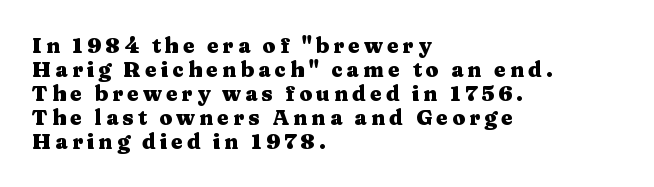
{"italic": "no", "bold": "yes", "underline": "no", "align": "left", "line_spacing": "tight", "line_spacing_ratio": 1.14, "glyph_px": 21}
